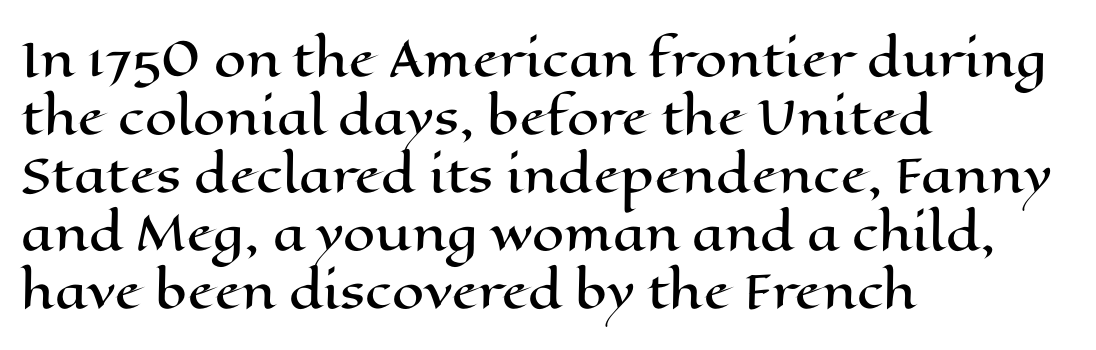
{"italic": "no", "width": "wide", "stroke_contrast": "high", "x_height": "medium", "monospaced": "no", "underline": "no", "align": "left", "line_spacing": "normal", "line_spacing_ratio": 1.26, "letter_spacing": "normal", "letter_spacing_em": 0.0, "glyph_px": 46}
